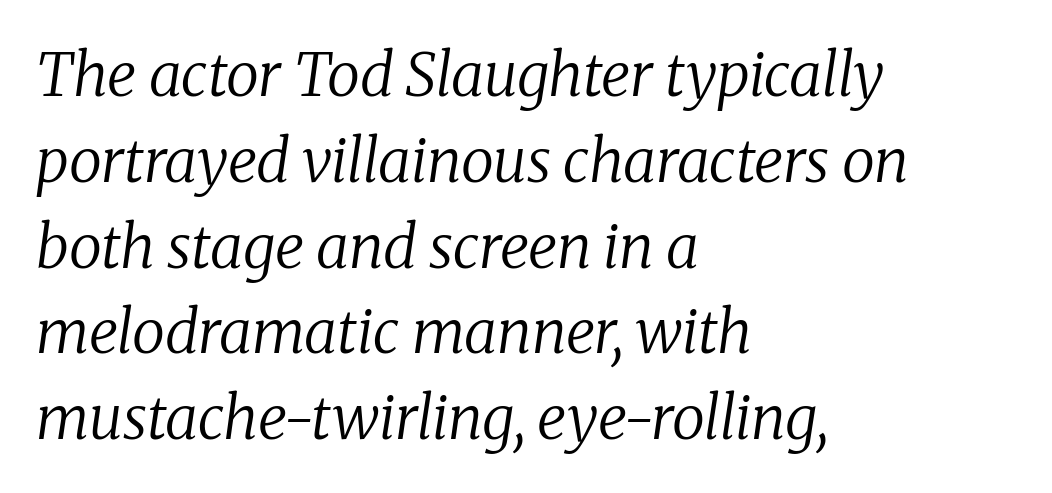
Q: Is the text bold? A: No.
Q: Is the text italic (slanted)? A: Yes, it leans right by about 8 degrees.
Q: Is the typeface a serif or a sans-serif typeface? A: Serif.
Q: Is the text underlined? A: No.
Q: How is the paragraph aligned? A: Left-aligned.
Q: Is the spacing between letters normal or unusually wide? A: Normal.
Q: Is the spacing between lines tight, normal or loose? A: Normal.
Q: Width (condensed, normal, or wide)? A: Normal.
Q: Stroke contrast? A: Low.
Q: x-height? A: Medium.
Q: Monospaced? A: No.
